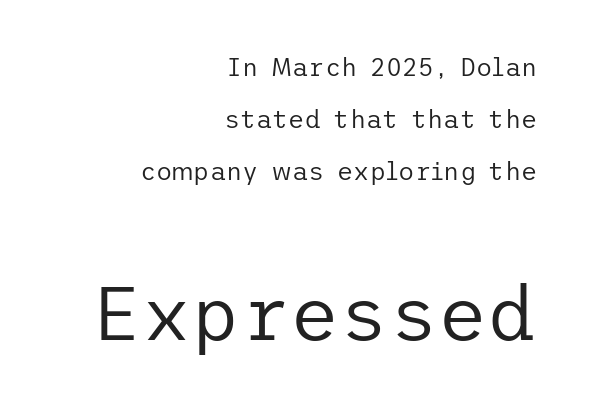
Loosely led — the rows are spread out. Look at the tracking — it's just the regular setting, nothing added. The text block is weighted toward the right margin, trailing off unevenly leftward. Bold? No — there's no thickening of the strokes. Descender tails drop into unmarked territory. You can tell from the bare stems that sans-serif type was used.
